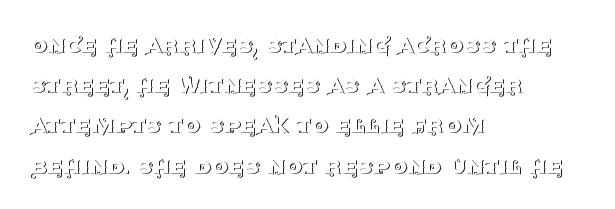
The paragraph shown leans on its left margin. Has an underline been added? It has not. The font's upright variant was chosen for this text. The cut favours lightness, reaching ordinary text weight at its darkest.
